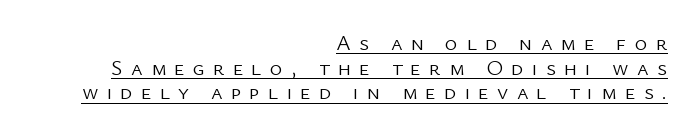
The image shows 22 px text type, upright; set right-aligned, tight line spacing (1.12x), unusually wide letter spacing (+0.37 em), underlined.
